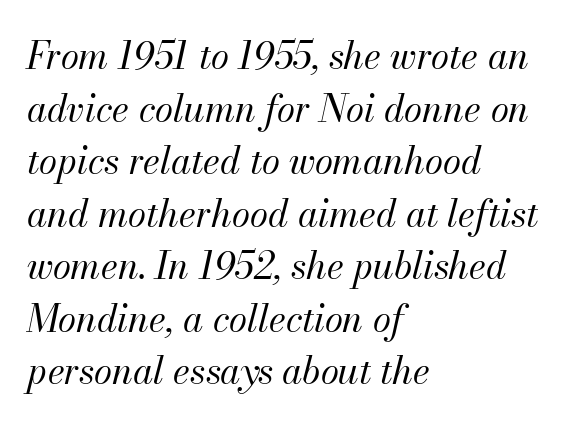
Layout note: lines flush left. The whole block is typeset with a tilt. One glance says typical: line gaps are just what's usual. The font sits on the lighter half of the weight spectrum, regular included. Default kerning and tracking; the words read as compact shapes. The strip under each line holds only bare page.
